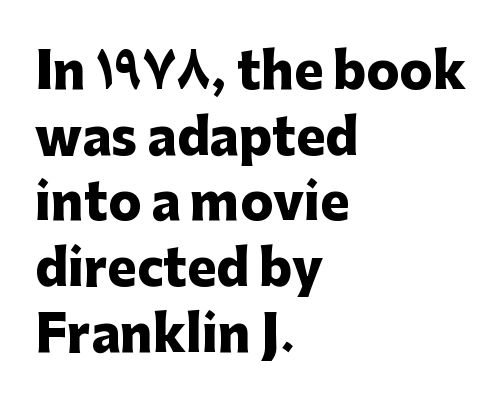
Normally led — the rows are evenly, conventionally spaced. The type sits square on the baseline with zero lean. Casual observation: everything's shoved over to the left. The baseline area is clear. Spacing verdict: proportional, widths tailored to each character. Are there feet on the stems? There aren't — it's a sans.
